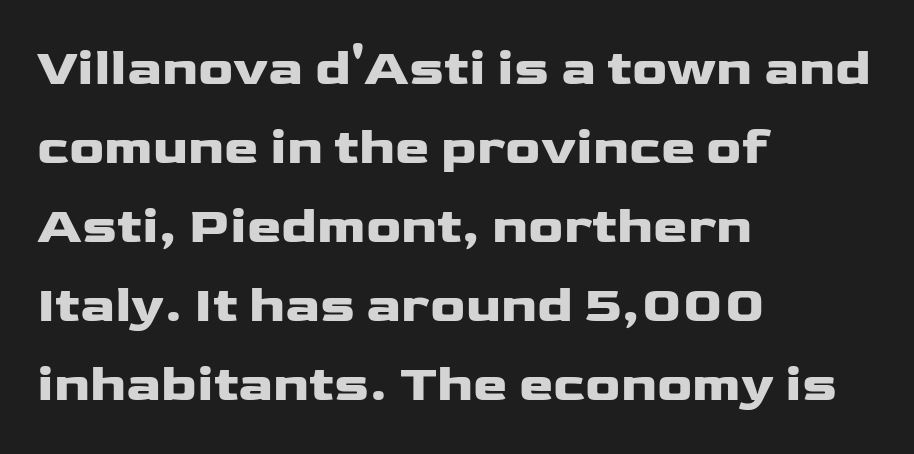
The image shows 52 px heavy, wide sans-serif type, upright; set left-aligned, normal line spacing (1.52x), normal letter spacing, not underlined; low stroke contrast and a medium x-height.
